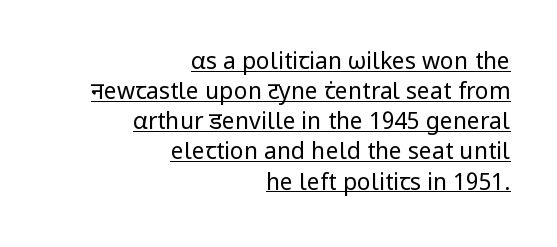
Visually the block forms a straight wall on the right and a jagged coastline on the left. Students, observe the line beneath the letters — that is underlining. These lines keep a tight, regular rhythm from letter to letter. A quiet, ordinary-to-light weight characterises the typeface.
